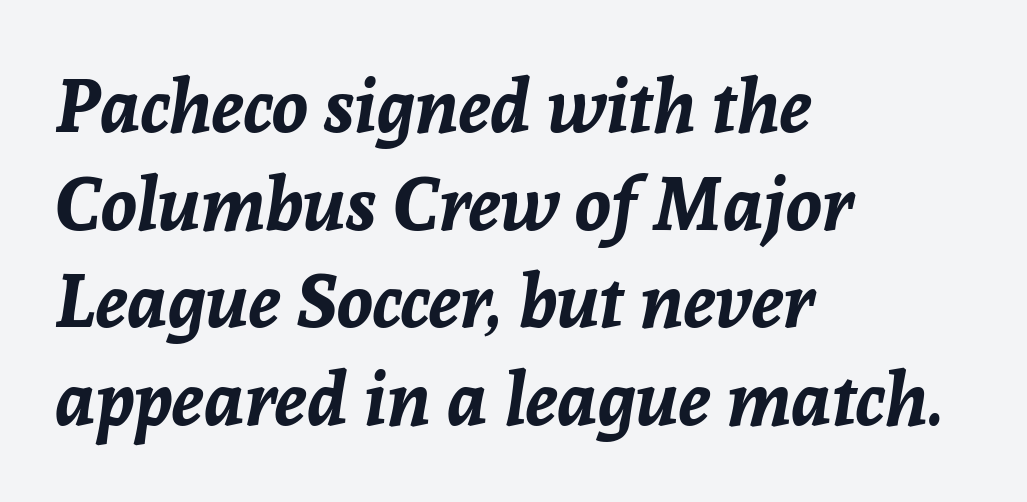
Q: Is the text bold? A: Yes.
Q: Is the text italic (slanted)? A: Yes, it leans right by about 8 degrees.
Q: Is the text underlined? A: No.
Q: How is the paragraph aligned? A: Left-aligned.
Q: Is the spacing between letters normal or unusually wide? A: Normal.
Q: Is the spacing between lines tight, normal or loose? A: Normal.
Q: Width (condensed, normal, or wide)? A: Normal.
Q: Stroke contrast? A: Low.
Q: x-height? A: Medium.
Q: Monospaced? A: No.
